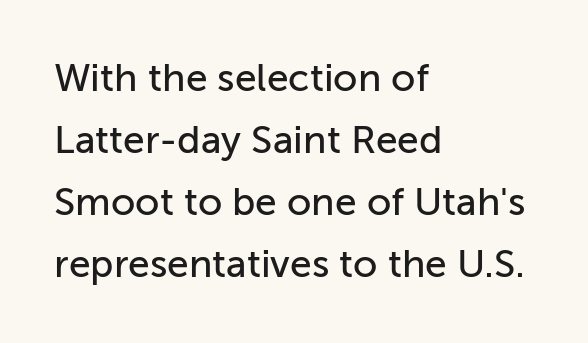
The gaps between neighbouring characters are ordinary and unremarkable. The lines in this sample share a left origin and differ only in where they stop. You could not count columns in this text — the font is proportionally spaced. The space between consecutive lines is moderate. Descenders are the only things crossing below the line. The lettering holds an erect, upright posture throughout.
